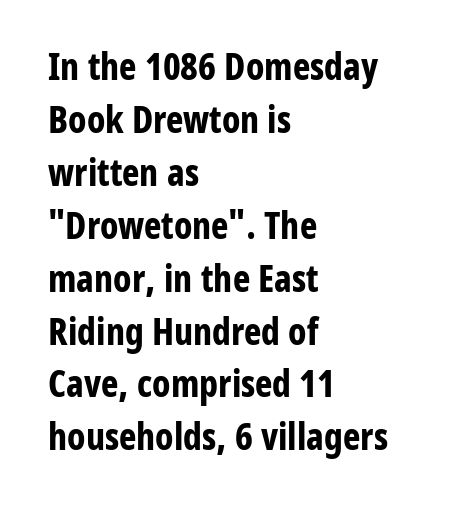
Q: Is the text bold? A: Yes.
Q: Is the text italic (slanted)? A: No, it is upright.
Q: Is the typeface a serif or a sans-serif typeface? A: Sans-serif.
Q: Is the text underlined? A: No.
Q: How is the paragraph aligned? A: Left-aligned.
Q: Is the spacing between letters normal or unusually wide? A: Normal.
Q: Is the spacing between lines tight, normal or loose? A: Normal.
Q: Width (condensed, normal, or wide)? A: Condensed.
Q: Stroke contrast? A: Low.
Q: x-height? A: Medium.
Q: Monospaced? A: No.
